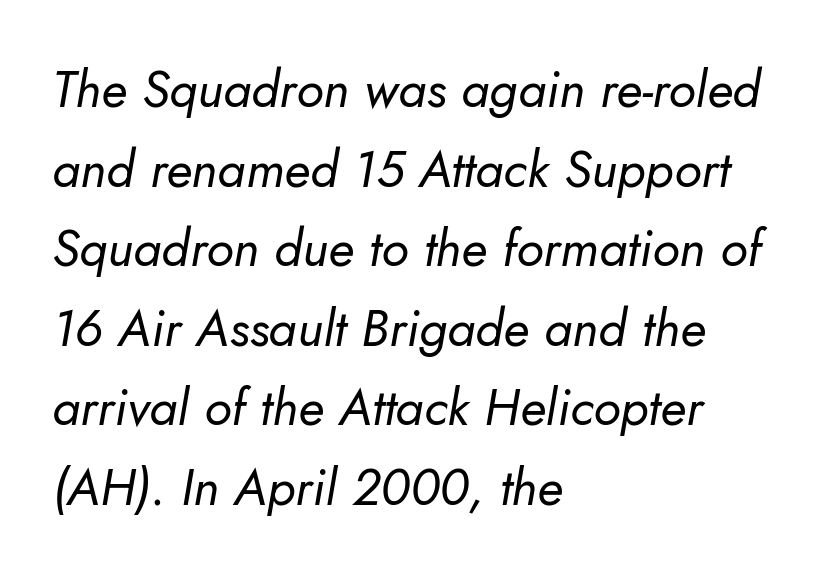
Every row of glyphs begins at an identical x-position on the left. Each new line begins a customary step beneath the previous one. Stems and bowls with no extra thickness — not bold. The string is rendered with underlining switched off. Default kerning and tracking; the words read as compact shapes.
